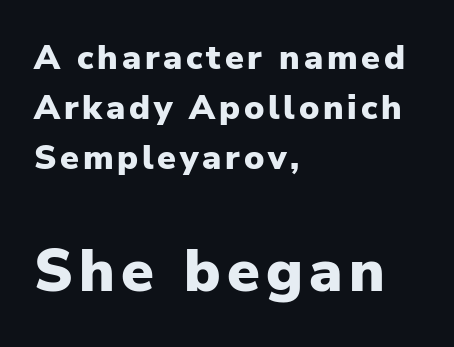
Every character sits straight up, as roman type does. The rows are spaced the way most documents space them. Spacing verdict: proportional, widths tailored to each character. Alignment: flush left. Chunky letters — that's bold for sure.
